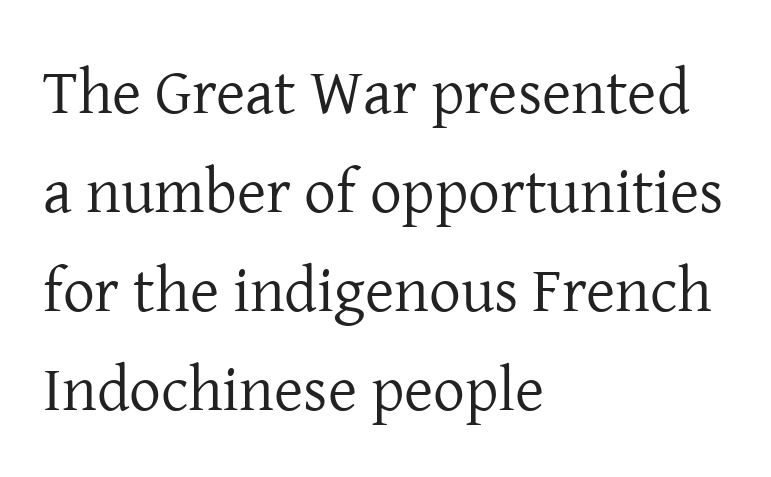
{"serif": "yes", "italic": "no", "bold": "no", "weight": "regular", "width": "normal", "stroke_contrast": "low", "x_height": "medium", "monospaced": "no", "underline": "no", "align": "left", "line_spacing": "normal", "line_spacing_ratio": 1.57, "letter_spacing": "normal", "letter_spacing_em": 0.0, "glyph_px": 63}
